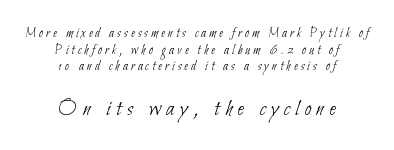
Q: Is the text bold? A: No.
Q: Is the text underlined? A: No.
Q: How is the paragraph aligned? A: Centered.
Q: Is the spacing between letters normal or unusually wide? A: Unusually wide.
Q: Which block of text is set in a larger size, the first (top) or the second (bottom)? A: The second (bottom) one.
